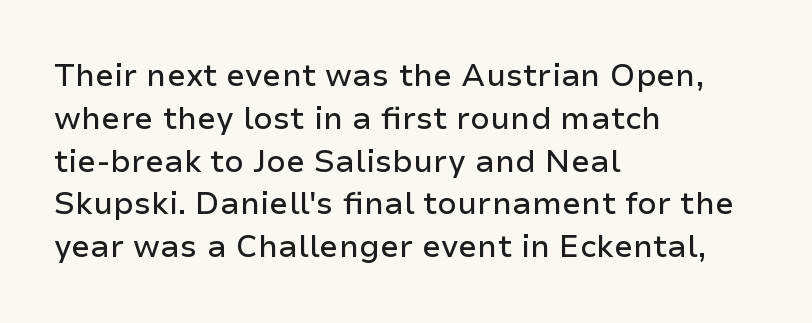
The image shows 31 px sans-serif type, upright; set left-aligned, normal line spacing (1.38x), normal letter spacing, not underlined; low stroke contrast and a medium x-height.
